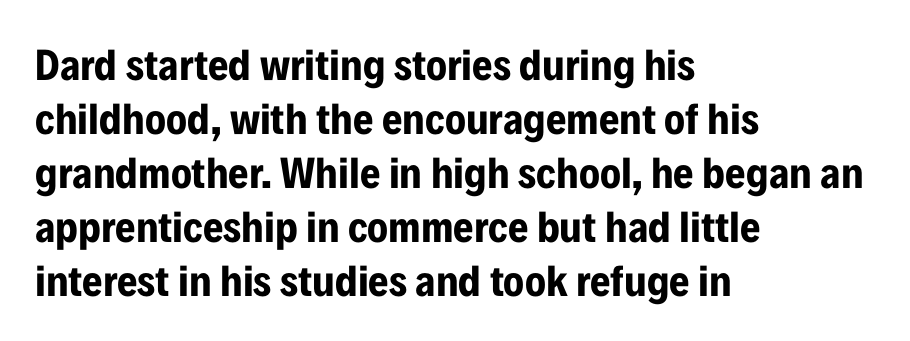
Glance below the letters and you will spot only blank space. Unlike italic type, these characters show no tilt at all. Spacing between characters is what you'd get straight out of the box. These lines are set flush left with a ragged right edge.
